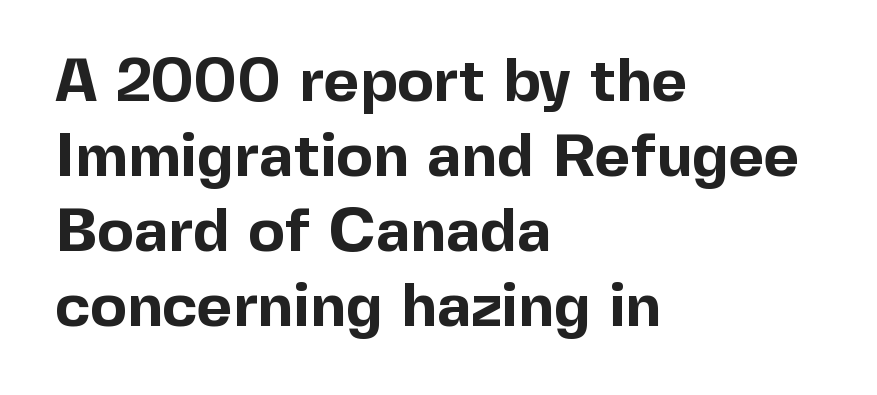
Q: Is the text bold? A: Yes.
Q: Is the text italic (slanted)? A: No, it is upright.
Q: Is the typeface a serif or a sans-serif typeface? A: Sans-serif.
Q: Is the text underlined? A: No.
Q: How is the paragraph aligned? A: Left-aligned.
Q: Is the spacing between letters normal or unusually wide? A: Normal.
Q: Width (condensed, normal, or wide)? A: Normal.
Q: x-height? A: Medium.
Q: Monospaced? A: No.
